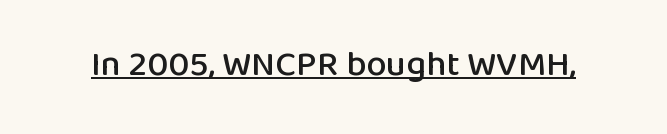
The image shows 36 px sans-serif type, upright; set normal letter spacing, underlined; low stroke contrast and a medium x-height.
